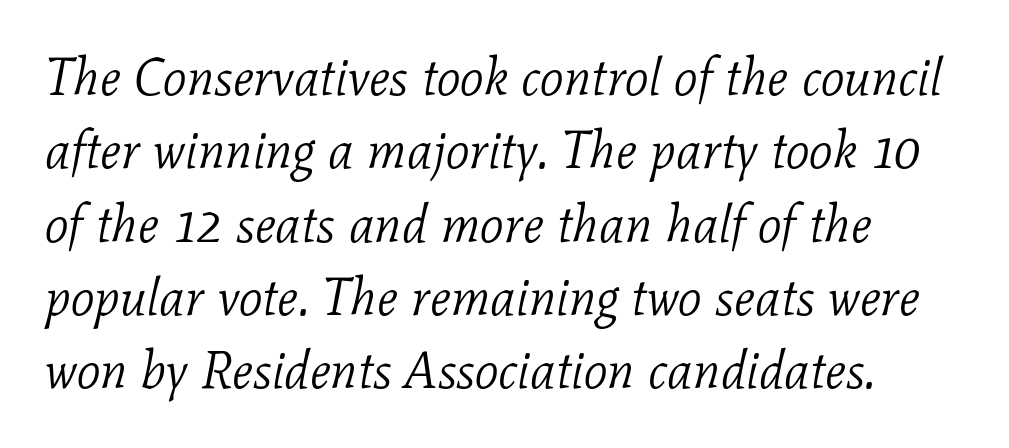
The designer went with a serif here, giving each stem small feet. You could not count columns in this text — the font is proportionally spaced. Caption: standard tracking, unaltered. An italicized treatment has been applied to the whole sample. How would I describe the line gaps? Plain and ordinary.
